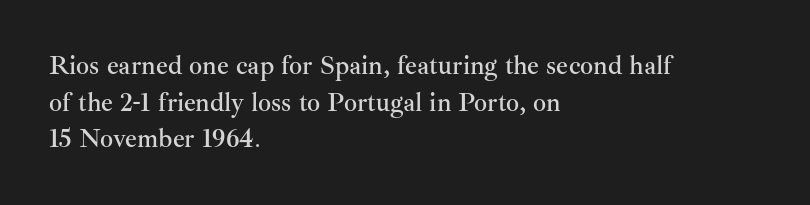
{"italic": "no", "underline": "no", "align": "left", "line_spacing": "normal", "line_spacing_ratio": 1.41, "letter_spacing": "normal", "letter_spacing_em": 0.0, "glyph_px": 26}
